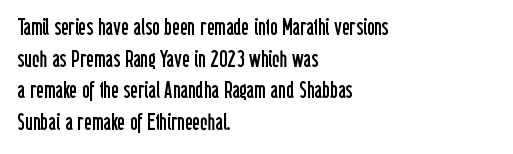
Q: Is the text bold? A: No.
Q: Is the text italic (slanted)? A: No, it is upright.
Q: Is the text underlined? A: No.
Q: How is the paragraph aligned? A: Left-aligned.
Q: Is the spacing between letters normal or unusually wide? A: Normal.
Q: Is the spacing between lines tight, normal or loose? A: Normal.
